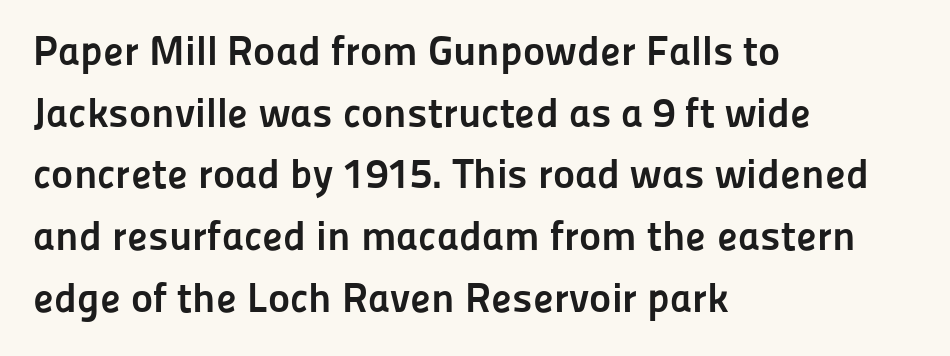
{"serif": "no", "italic": "no", "bold": "yes", "weight": "semibold", "width": "normal", "stroke_contrast": "low", "x_height": "medium", "monospaced": "no", "underline": "no", "align": "left", "line_spacing": "normal", "line_spacing_ratio": 1.47, "letter_spacing": "normal", "letter_spacing_em": 0.0, "glyph_px": 42}
